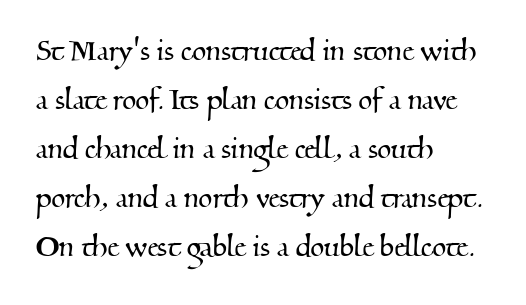
{"serif": "yes", "width": "normal", "stroke_contrast": "medium", "x_height": "small", "monospaced": "no", "underline": "no", "align": "left", "line_spacing": "normal", "line_spacing_ratio": 1.36, "letter_spacing": "normal", "letter_spacing_em": 0.0, "glyph_px": 36}
